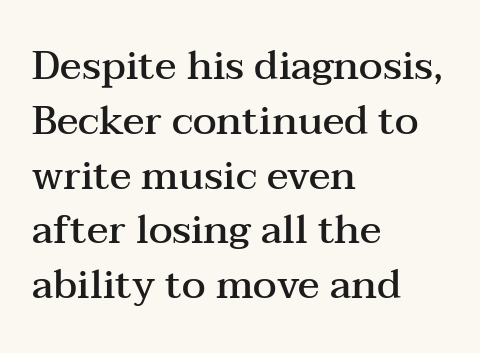
Q: Is the text bold? A: Semi-bold.
Q: Is the text italic (slanted)? A: No, it is upright.
Q: Is the typeface a serif or a sans-serif typeface? A: Serif.
Q: Is the text underlined? A: No.
Q: How is the paragraph aligned? A: Left-aligned.
Q: Is the spacing between letters normal or unusually wide? A: Normal.
Q: Is the spacing between lines tight, normal or loose? A: Normal.
Q: Width (condensed, normal, or wide)? A: Wide.
Q: Stroke contrast? A: Medium.
Q: x-height? A: Medium.
Q: Monospaced? A: No.
